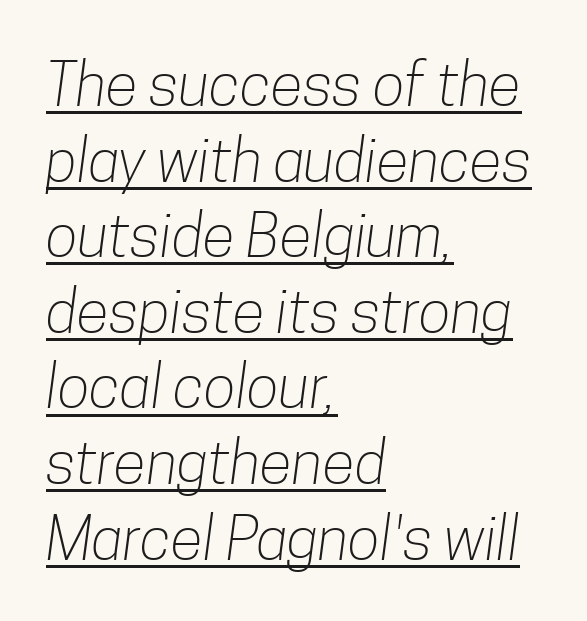
Underlined type. Leading matches the norm, producing a regular column. Typographically, this falls in the sans-serif category. Here the designer chose a conventional face with non-uniform glyph widths.
